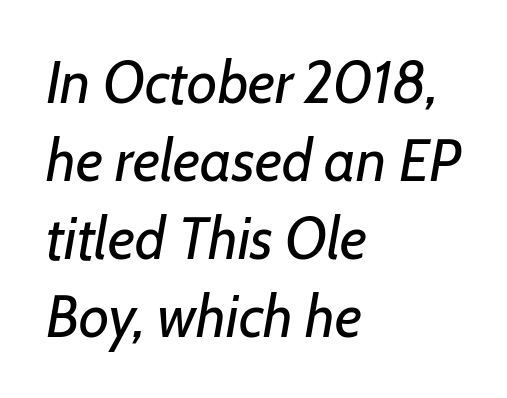
Q: Is the text bold? A: No.
Q: Is the text italic (slanted)? A: Yes, it leans right by about 7 degrees.
Q: Is the text underlined? A: No.
Q: How is the paragraph aligned? A: Left-aligned.
Q: Is the spacing between letters normal or unusually wide? A: Normal.
Q: Is the spacing between lines tight, normal or loose? A: Normal.
Q: Width (condensed, normal, or wide)? A: Normal.
Q: Stroke contrast? A: Low.
Q: x-height? A: Medium.
Q: Monospaced? A: No.
